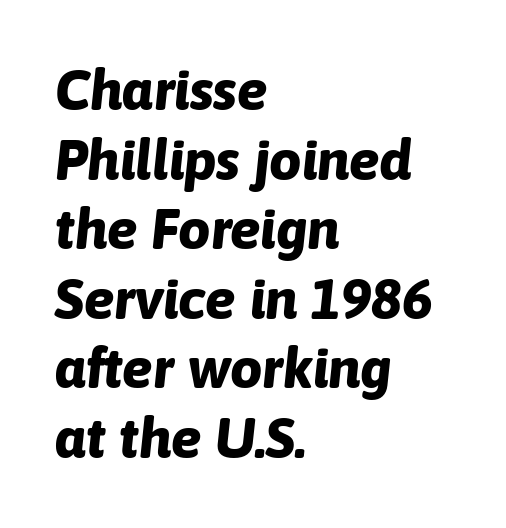
Q: Is the text bold? A: Yes.
Q: Is the text italic (slanted)? A: Yes, it leans right by about 6 degrees.
Q: Is the text underlined? A: No.
Q: How is the paragraph aligned? A: Left-aligned.
Q: Is the spacing between letters normal or unusually wide? A: Normal.
Q: Width (condensed, normal, or wide)? A: Normal.
Q: Stroke contrast? A: Low.
Q: x-height? A: Medium.
Q: Monospaced? A: No.
